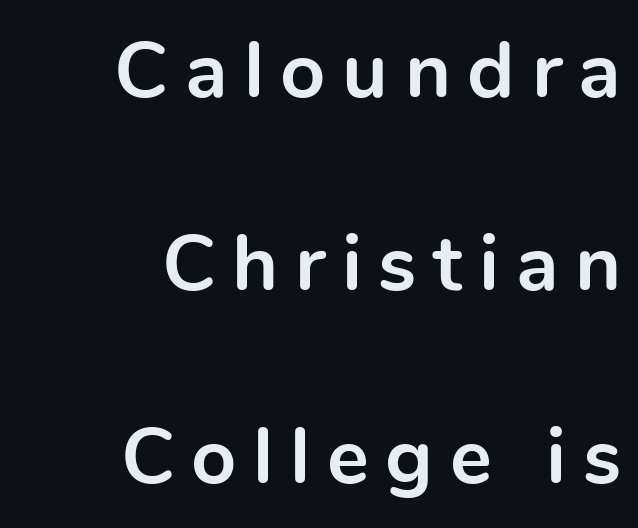
Quick note: underline off. The letters advance in unequal steps, a hallmark of proportional type. This is sans-serif lettering, the kind often seen on screens and signage. This rendering widens character spacing well past its baseline value. The passage shown is emphatically bold. Is the block centered? No — it sits flush against the right margin.
